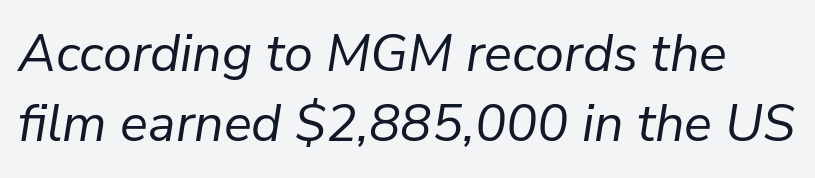
You can tell it's italic because the verticals aren't actually vertical. There is no visible air inserted between adjacent glyphs. Letters rest on an invisible, unmarked baseline. Character widths vary here, with narrow letters taking less room than wide ones. The space between consecutive lines is moderate. Weight: not bold — regular or lighter.
